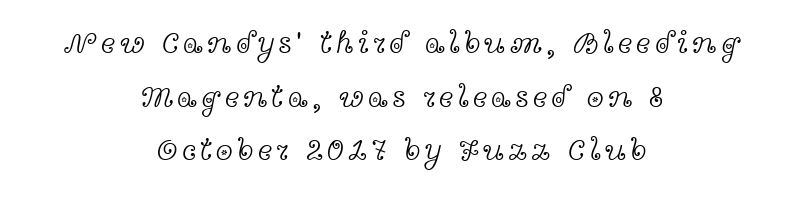
Q: Is the text bold? A: No.
Q: Is the text italic (slanted)? A: Yes.
Q: Is the typeface a serif or a sans-serif typeface? A: Serif.
Q: Is the text underlined? A: No.
Q: How is the paragraph aligned? A: Centered.
Q: Width (condensed, normal, or wide)? A: Wide.
Q: x-height? A: Medium.
Q: Monospaced? A: No.
